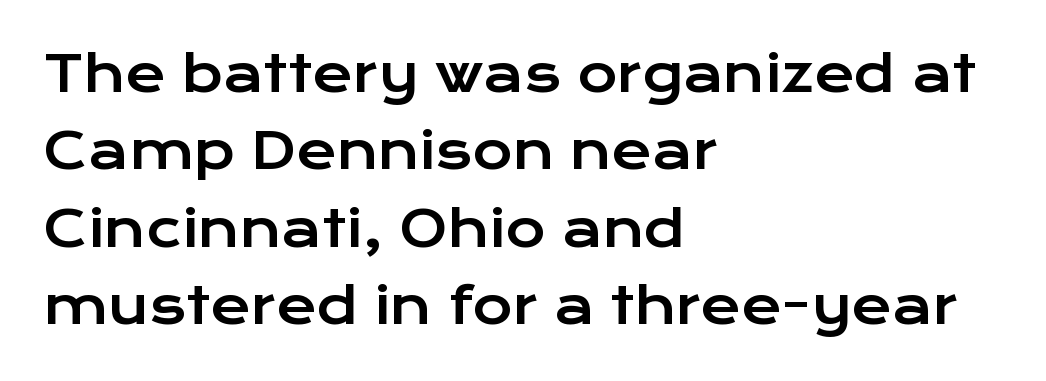
The image shows 49 px wide sans-serif type, upright; set left-aligned, normal line spacing (1.58x), normal letter spacing, not underlined; low stroke contrast and a medium x-height.
